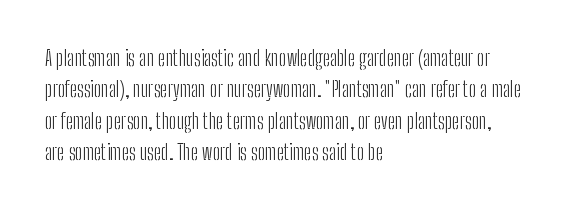
{"italic": "no", "bold": "no", "underline": "no", "align": "left", "line_spacing": "normal", "line_spacing_ratio": 1.49, "letter_spacing": "normal", "letter_spacing_em": 0.0, "glyph_px": 21}
